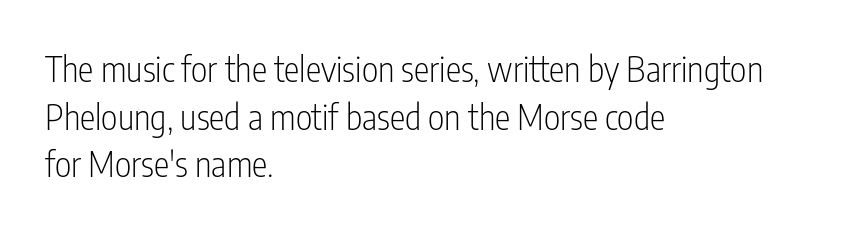
{"serif": "no", "italic": "no", "bold": "no", "weight": "light", "width": "condensed", "stroke_contrast": "low", "x_height": "medium", "monospaced": "no", "underline": "no", "align": "left", "line_spacing": "normal", "line_spacing_ratio": 1.36, "letter_spacing": "normal", "letter_spacing_em": 0.0, "glyph_px": 35}
